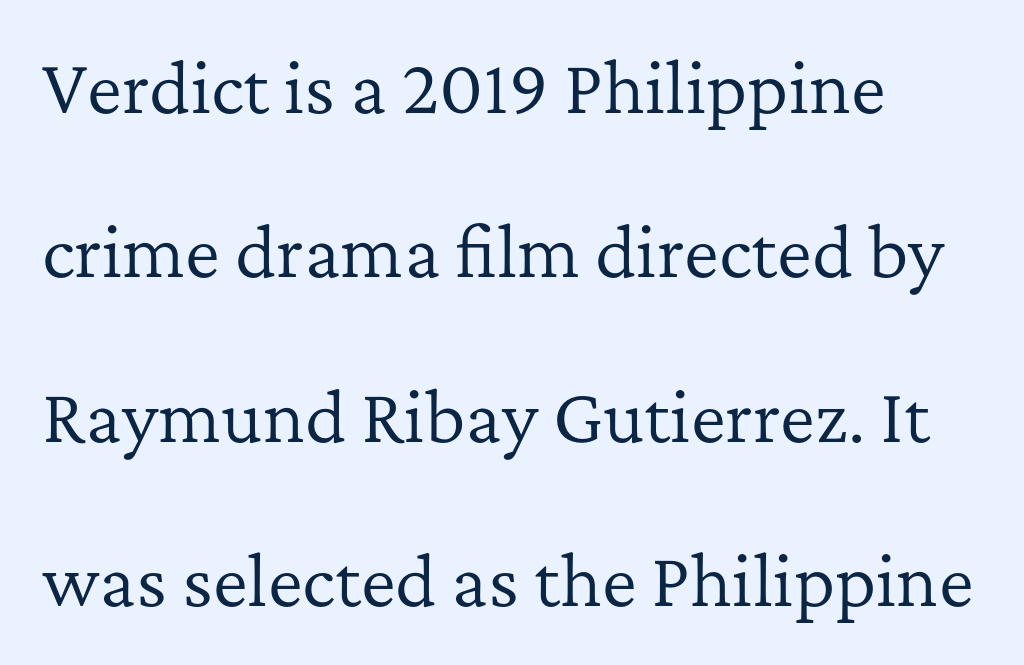
{"serif": "yes", "italic": "no", "bold": "no", "weight": "regular", "width": "normal", "stroke_contrast": "low", "x_height": "medium", "monospaced": "no", "underline": "no", "align": "left", "line_spacing": "loose", "line_spacing_ratio": 2.49, "letter_spacing": "normal", "letter_spacing_em": 0.0, "glyph_px": 66}
